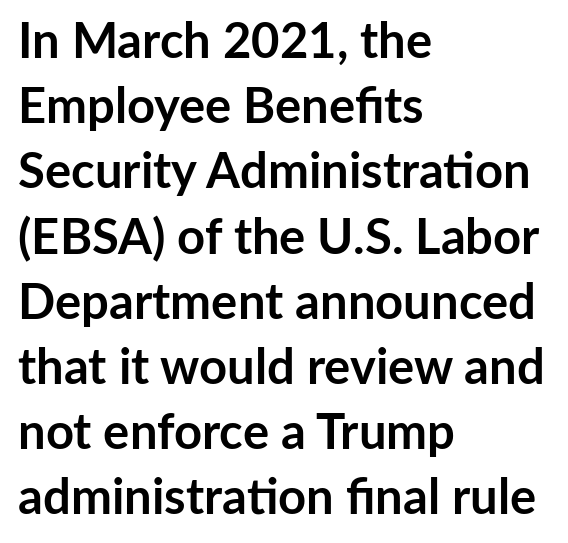
{"serif": "no", "italic": "no", "bold": "yes", "weight": "semibold", "width": "normal", "stroke_contrast": "low", "x_height": "medium", "monospaced": "no", "underline": "no", "align": "left", "line_spacing": "normal", "line_spacing_ratio": 1.33, "letter_spacing": "normal", "letter_spacing_em": 0.0, "glyph_px": 49}
